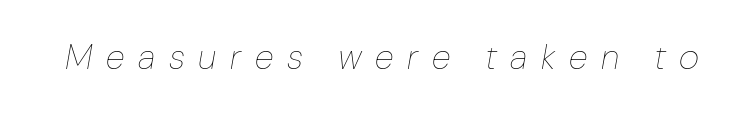
Q: Is the text bold? A: No.
Q: Is the text italic (slanted)? A: Yes, it leans right by about 10 degrees.
Q: Is the text underlined? A: No.
Q: Is the spacing between letters normal or unusually wide? A: Unusually wide.
Q: Width (condensed, normal, or wide)? A: Normal.
Q: Stroke contrast? A: Low.
Q: x-height? A: Medium.
Q: Monospaced? A: No.
